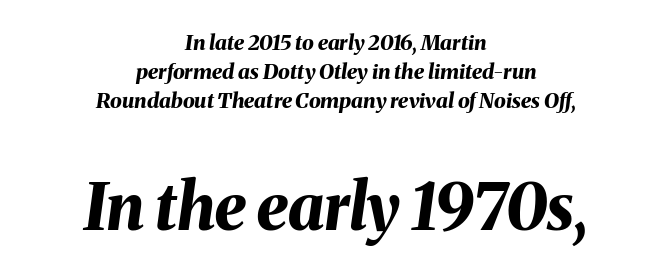
Q: Is the text bold? A: Yes.
Q: Is the text italic (slanted)? A: Yes, it leans right by about 8 degrees.
Q: Is the text underlined? A: No.
Q: How is the paragraph aligned? A: Centered.
Q: Is the spacing between letters normal or unusually wide? A: Normal.
Q: Is the spacing between lines tight, normal or loose? A: Normal.
Q: Which block of text is set in a larger size, the first (top) or the second (bottom)? A: The second (bottom) one.
Q: Width (condensed, normal, or wide)? A: Normal.
Q: Stroke contrast? A: Medium.
Q: x-height? A: Medium.
Q: Monospaced? A: No.
